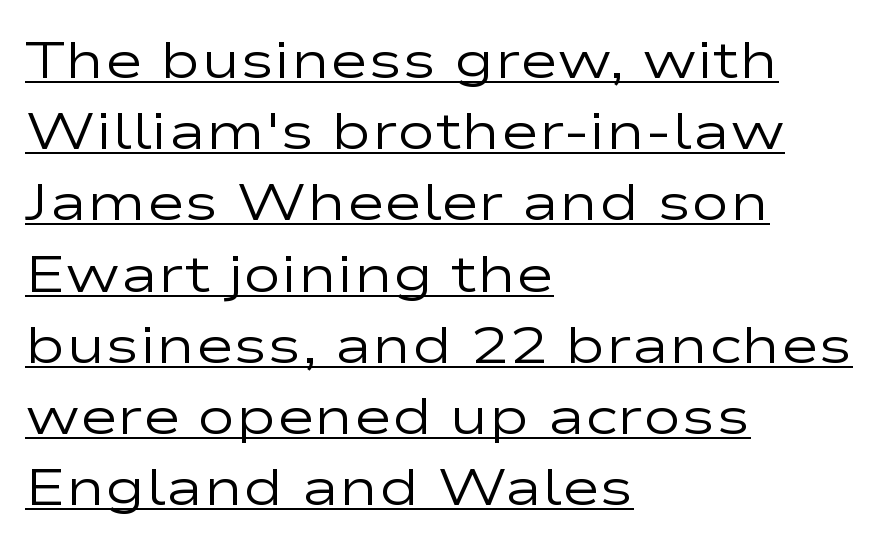
The image shows 52 px regular-weight, wide sans-serif type, upright; set left-aligned, normal line spacing (1.37x), normal letter spacing, underlined; low stroke contrast and a medium x-height.
